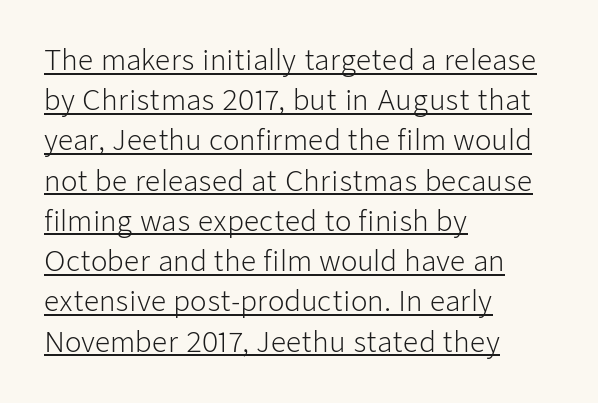
Q: Is the text bold? A: No.
Q: Is the text italic (slanted)? A: No, it is upright.
Q: Is the text underlined? A: Yes.
Q: How is the paragraph aligned? A: Left-aligned.
Q: Is the spacing between letters normal or unusually wide? A: Normal.
Q: Is the spacing between lines tight, normal or loose? A: Normal.
